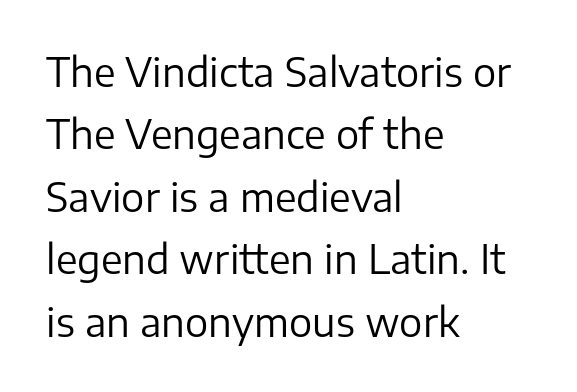
Q: Is the text bold? A: No.
Q: Is the text italic (slanted)? A: No, it is upright.
Q: Is the typeface a serif or a sans-serif typeface? A: Sans-serif.
Q: Is the text underlined? A: No.
Q: How is the paragraph aligned? A: Left-aligned.
Q: Is the spacing between letters normal or unusually wide? A: Normal.
Q: Is the spacing between lines tight, normal or loose? A: Normal.
Q: Width (condensed, normal, or wide)? A: Normal.
Q: Stroke contrast? A: Low.
Q: x-height? A: Medium.
Q: Monospaced? A: No.
